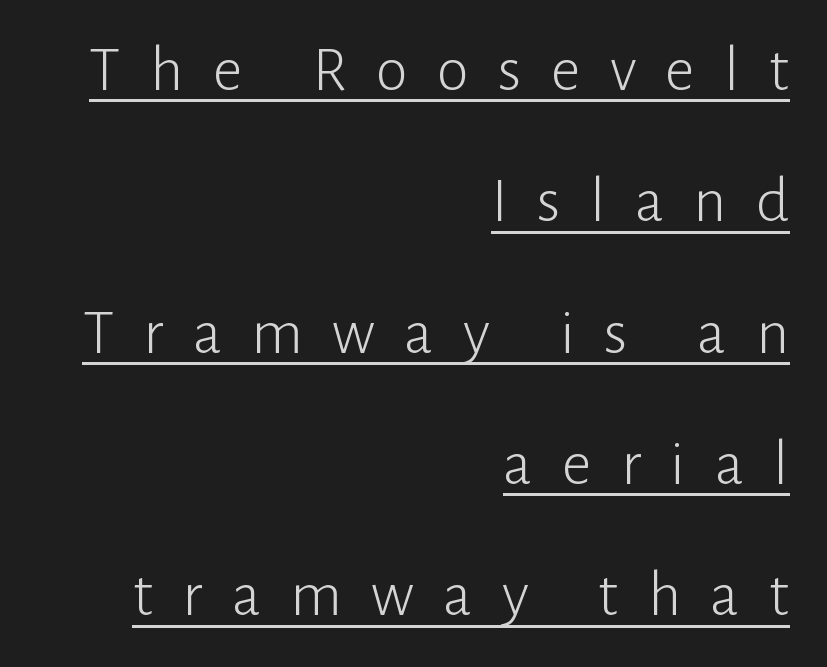
{"serif": "no", "italic": "no", "bold": "no", "weight": "light", "width": "normal", "stroke_contrast": "low", "x_height": "medium", "monospaced": "no", "underline": "yes", "align": "right", "line_spacing": "loose", "line_spacing_ratio": 2.02, "letter_spacing": "wide", "letter_spacing_em": 0.45, "glyph_px": 65}
